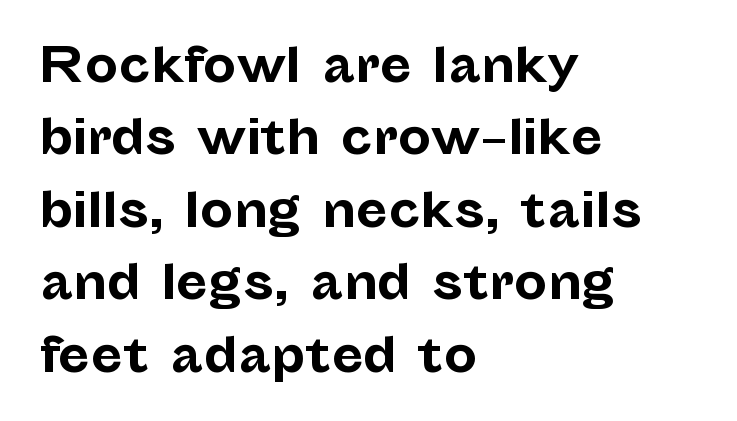
Q: Is the text bold? A: Yes.
Q: Is the text italic (slanted)? A: No, it is upright.
Q: Is the typeface a serif or a sans-serif typeface? A: Sans-serif.
Q: Is the text underlined? A: No.
Q: How is the paragraph aligned? A: Left-aligned.
Q: Is the spacing between letters normal or unusually wide? A: Normal.
Q: Is the spacing between lines tight, normal or loose? A: Normal.
Q: Width (condensed, normal, or wide)? A: Normal.
Q: Stroke contrast? A: Low.
Q: x-height? A: Medium.
Q: Monospaced? A: No.
